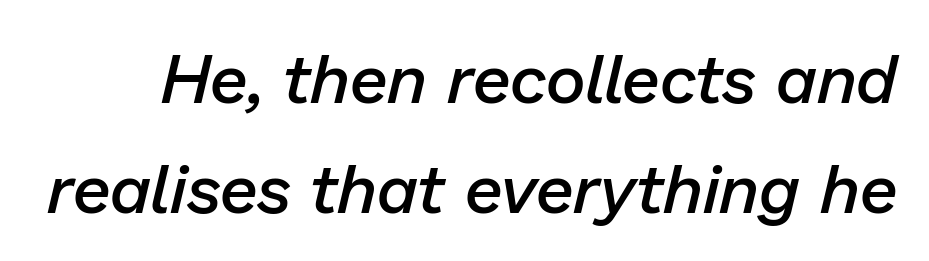
Q: Is the text bold? A: Semi-bold.
Q: Is the text italic (slanted)? A: Yes, it leans right by about 13 degrees.
Q: Is the text underlined? A: No.
Q: Is the spacing between letters normal or unusually wide? A: Normal.
Q: Is the spacing between lines tight, normal or loose? A: Normal.
Q: Width (condensed, normal, or wide)? A: Normal.
Q: Stroke contrast? A: Low.
Q: x-height? A: Medium.
Q: Monospaced? A: No.
